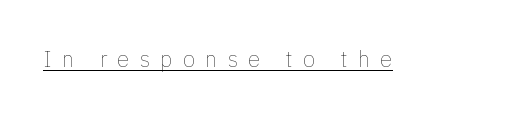
This is roman type, the default non-slanted kind. The typesetting does not lean heavy: it is not bold. The type is letterspaced generously, with wide tracking. What decoration does the sample have? An underline.
